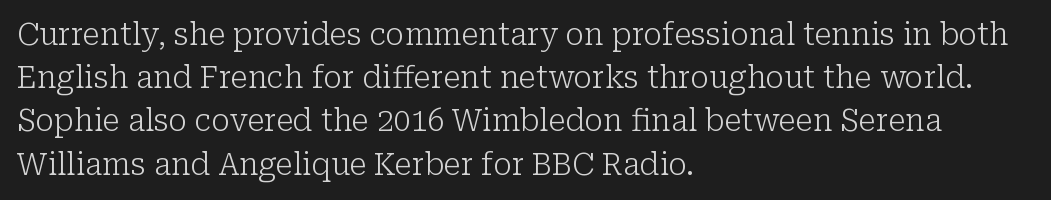
Vertical stems look standard width or narrower in stroke. To sum up the face: it has serifs. The gap between lines stays unmarked. The letters advance in unequal steps, a hallmark of proportional type.
